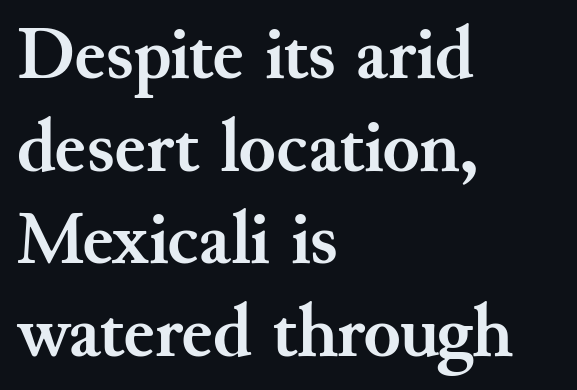
Q: Is the text bold? A: Yes.
Q: Is the text italic (slanted)? A: No, it is upright.
Q: Is the typeface a serif or a sans-serif typeface? A: Serif.
Q: Is the text underlined? A: No.
Q: How is the paragraph aligned? A: Left-aligned.
Q: Is the spacing between letters normal or unusually wide? A: Normal.
Q: Width (condensed, normal, or wide)? A: Normal.
Q: Stroke contrast? A: Medium.
Q: x-height? A: Small.
Q: Monospaced? A: No.
